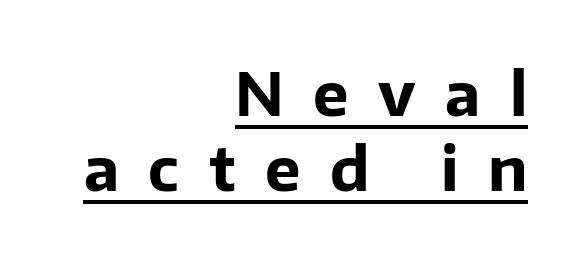
The image shows 60 px bold sans-serif type, upright; set right-aligned, normal line spacing (1.25x), unusually wide letter spacing (+0.49 em), underlined; low stroke contrast and a medium x-height.
